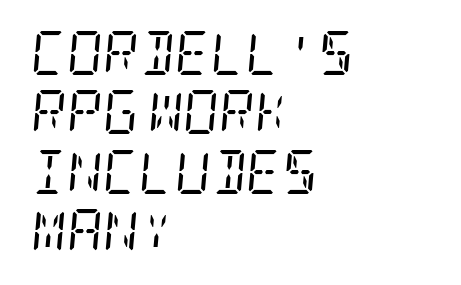
Q: Is the text bold? A: No.
Q: Is the text italic (slanted)? A: Yes, it leans right by about 5 degrees.
Q: Is the typeface a serif or a sans-serif typeface? A: Serif.
Q: Is the text underlined? A: No.
Q: How is the paragraph aligned? A: Left-aligned.
Q: Is the spacing between letters normal or unusually wide? A: Normal.
Q: Is the spacing between lines tight, normal or loose? A: Normal.
Q: Width (condensed, normal, or wide)? A: Condensed.
Q: Stroke contrast? A: Low.
Q: x-height? A: Large.
